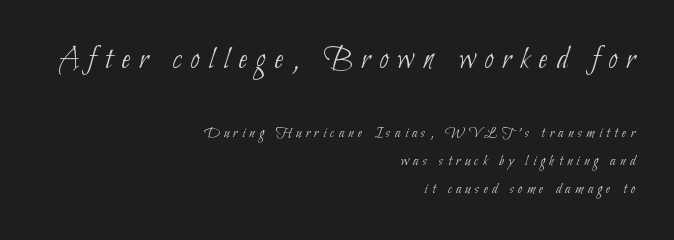
{"serif": "no", "bold": "no", "weight": "thin", "width": "condensed", "stroke_contrast": "low", "x_height": "small", "monospaced": "no", "underline": "no", "align": "right", "line_spacing_ratio": 1.75, "letter_spacing": "wide", "letter_spacing_em": 0.28, "larger_block": "first", "size_ratio": 2.06, "glyph_px": 33}
